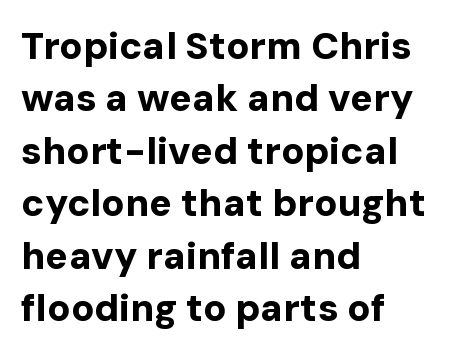
The image shows 38 px bold sans-serif type, upright; set left-aligned, normal line spacing (1.38x), normal letter spacing, not underlined; low stroke contrast and a medium x-height.
